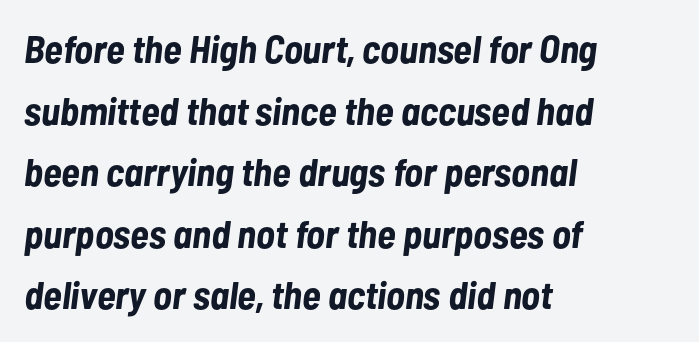
The image shows 39 px bold, condensed type, italic (leaning right); set left-aligned, normal line spacing (1.58x), normal letter spacing, not underlined; low stroke contrast and a medium x-height.
